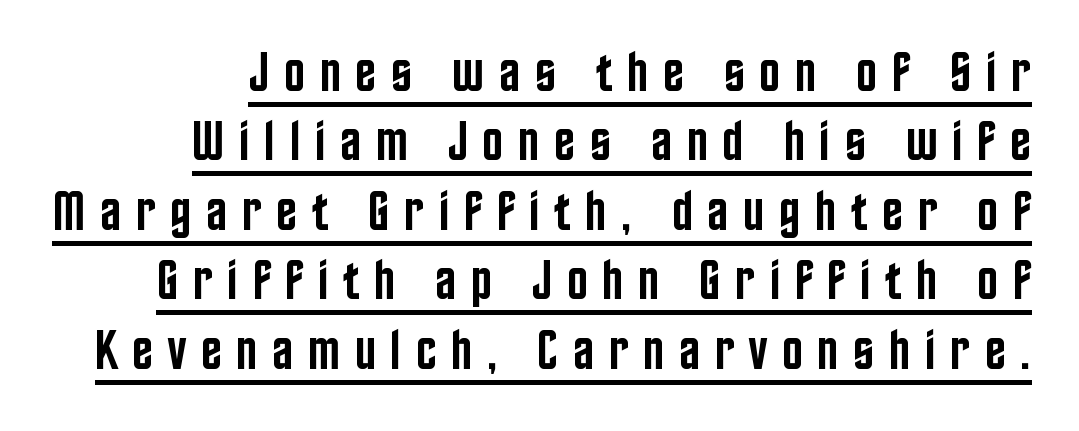
The image shows 56 px semibold, condensed sans-serif type, upright; set line spacing 1.24x, unusually wide letter spacing (+0.26 em), underlined; low stroke contrast and a large x-height.
